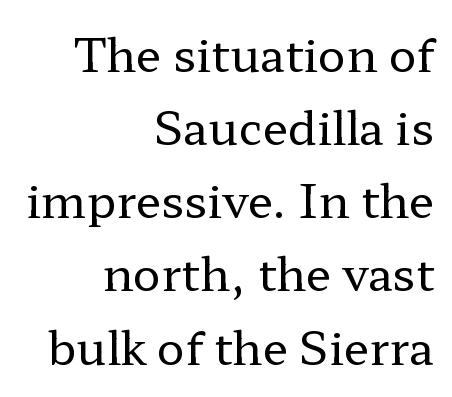
This sample uses a serif face. Decoration check: the copy has no underline. The rendering uses natural spacing where letterforms have individual widths. No chunkiness to these letters — they're not bold. Glyph-to-glyph distance matches everyday printed text. Typeset ragged left — the right edge is the straight one.
